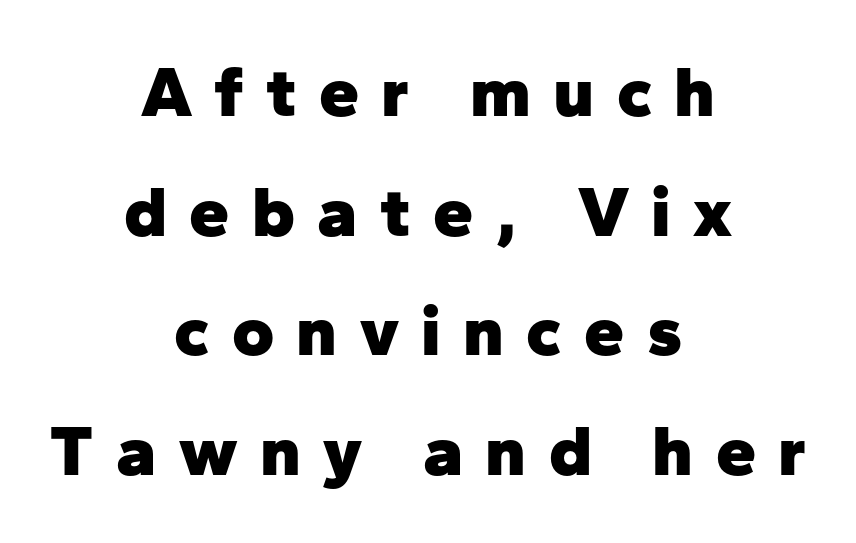
Q: Is the text bold? A: Yes.
Q: Is the text italic (slanted)? A: No, it is upright.
Q: Is the typeface a serif or a sans-serif typeface? A: Sans-serif.
Q: Is the text underlined? A: No.
Q: How is the paragraph aligned? A: Centered.
Q: Is the spacing between letters normal or unusually wide? A: Unusually wide.
Q: Is the spacing between lines tight, normal or loose? A: Normal.
Q: Width (condensed, normal, or wide)? A: Normal.
Q: Stroke contrast? A: Low.
Q: x-height? A: Medium.
Q: Monospaced? A: No.
